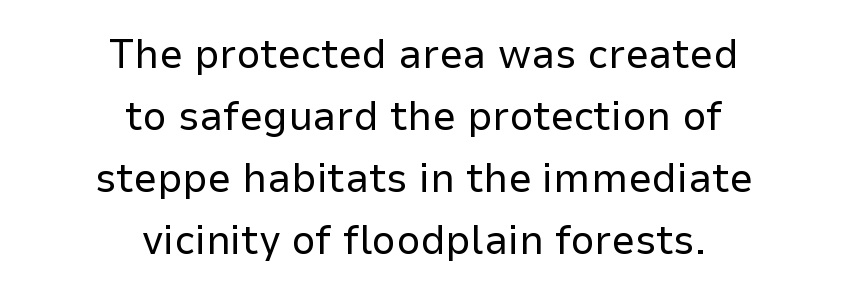
In terms of posture, this sample is upright. Varying glyph widths throughout — classic text-font behaviour. Are there feet on the stems? There aren't — it's a sans. The glyphs are unaccompanied by any horizontal stroke below them.
